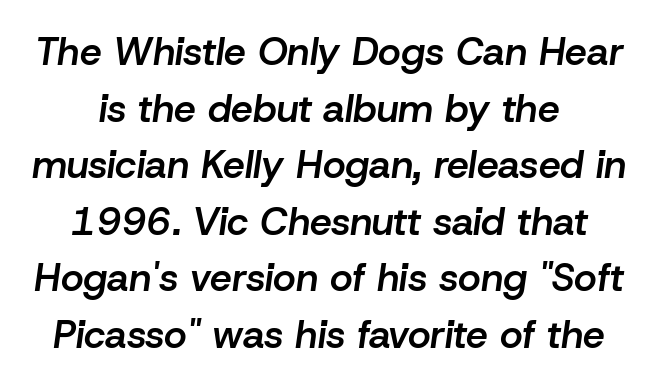
The image shows 39 px semibold type, italic (leaning right); set normal line spacing (1.45x), normal letter spacing, not underlined; low stroke contrast and a medium x-height.
